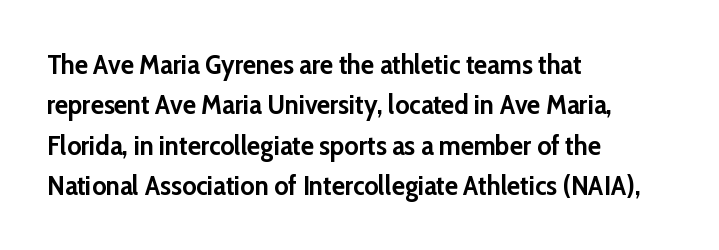
The image shows 27 px bold type, upright; set left-aligned, normal line spacing (1.5x), normal letter spacing, not underlined.
